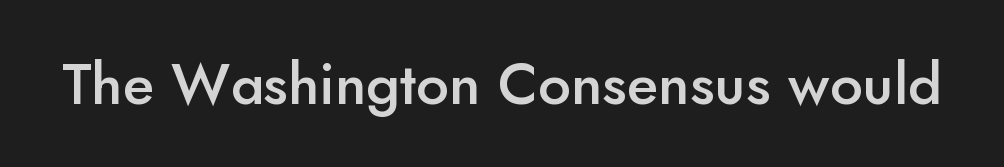
Q: Is the text bold? A: Semi-bold.
Q: Is the text italic (slanted)? A: No, it is upright.
Q: Is the typeface a serif or a sans-serif typeface? A: Sans-serif.
Q: Is the text underlined? A: No.
Q: Is the spacing between letters normal or unusually wide? A: Normal.
Q: Width (condensed, normal, or wide)? A: Normal.
Q: Stroke contrast? A: Low.
Q: x-height? A: Small.
Q: Monospaced? A: No.
